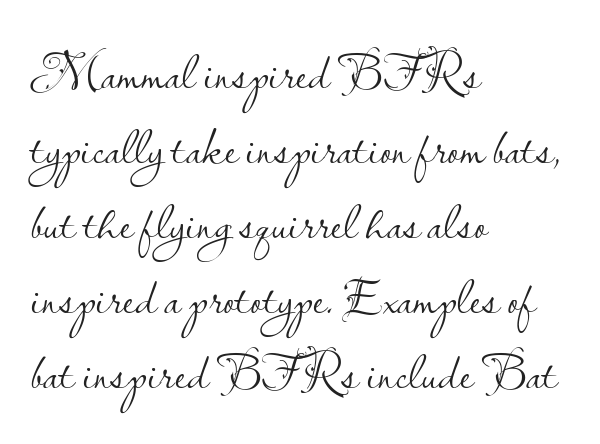
Q: Is the text bold? A: No.
Q: Is the text italic (slanted)? A: Yes.
Q: Is the typeface a serif or a sans-serif typeface? A: Sans-serif.
Q: Is the text underlined? A: No.
Q: How is the paragraph aligned? A: Left-aligned.
Q: Is the spacing between letters normal or unusually wide? A: Normal.
Q: Is the spacing between lines tight, normal or loose? A: Normal.
Q: Width (condensed, normal, or wide)? A: Normal.
Q: Stroke contrast? A: Low.
Q: x-height? A: Small.
Q: Monospaced? A: No.
